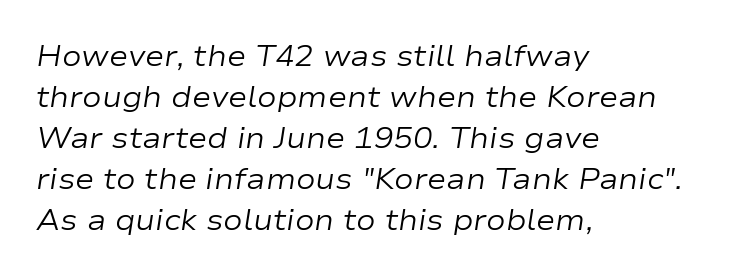
{"italic": "yes", "lean": "right", "slant_degrees": 9, "bold": "no", "weight": "regular", "width": "wide", "stroke_contrast": "low", "x_height": "medium", "monospaced": "no", "underline": "no", "align": "left", "line_spacing": "normal", "line_spacing_ratio": 1.41, "letter_spacing": "normal", "letter_spacing_em": 0.0, "glyph_px": 29}
